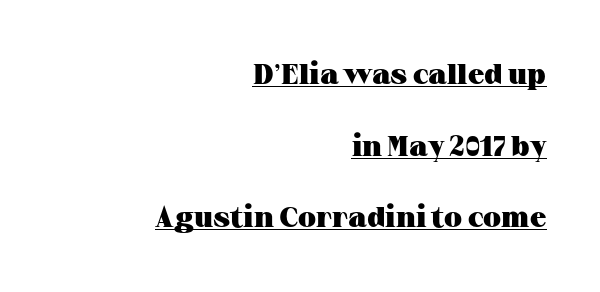
The image shows 29 px heavy, wide serif type, upright; set right-aligned, loose line spacing (2.47x), normal letter spacing, underlined; medium stroke contrast and a medium x-height.
